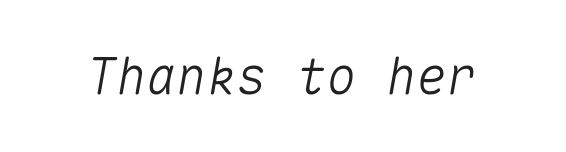
Q: Is the text italic (slanted)? A: Yes, it leans right by about 10 degrees.
Q: Is the text underlined? A: No.
Q: Is the spacing between letters normal or unusually wide? A: Normal.
Q: Width (condensed, normal, or wide)? A: Normal.
Q: Stroke contrast? A: Medium.
Q: x-height? A: Medium.
Q: Monospaced? A: Yes.
